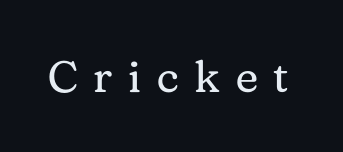
{"serif": "yes", "italic": "no", "bold": "no", "weight": "regular", "width": "normal", "stroke_contrast": "medium", "x_height": "medium", "monospaced": "no", "underline": "no", "letter_spacing": "wide", "letter_spacing_em": 0.36, "glyph_px": 44}
